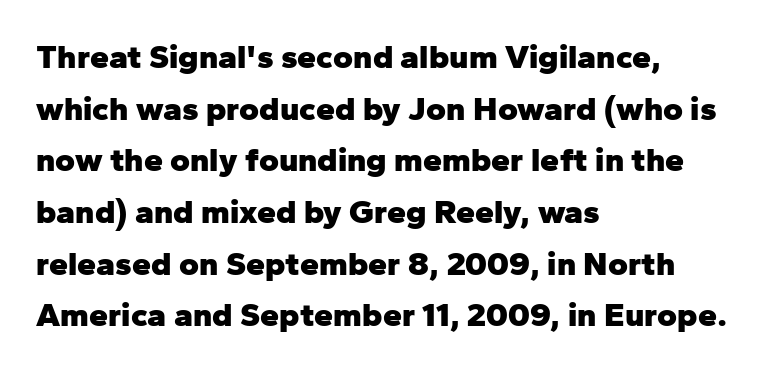
Q: Is the text bold? A: Yes.
Q: Is the text italic (slanted)? A: No, it is upright.
Q: Is the typeface a serif or a sans-serif typeface? A: Sans-serif.
Q: Is the text underlined? A: No.
Q: How is the paragraph aligned? A: Left-aligned.
Q: Is the spacing between letters normal or unusually wide? A: Normal.
Q: Is the spacing between lines tight, normal or loose? A: Normal.
Q: Width (condensed, normal, or wide)? A: Normal.
Q: Stroke contrast? A: Low.
Q: x-height? A: Medium.
Q: Monospaced? A: No.
